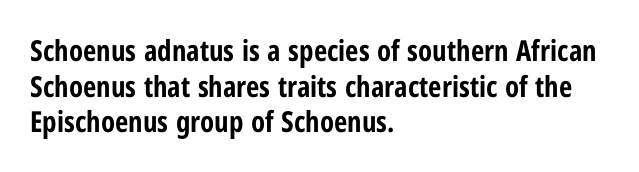
{"serif": "no", "italic": "no", "bold": "yes", "weight": "bold", "width": "condensed", "stroke_contrast": "low", "x_height": "medium", "monospaced": "no", "underline": "no", "align": "left", "line_spacing_ratio": 1.23, "letter_spacing": "normal", "letter_spacing_em": 0.0, "glyph_px": 29}
